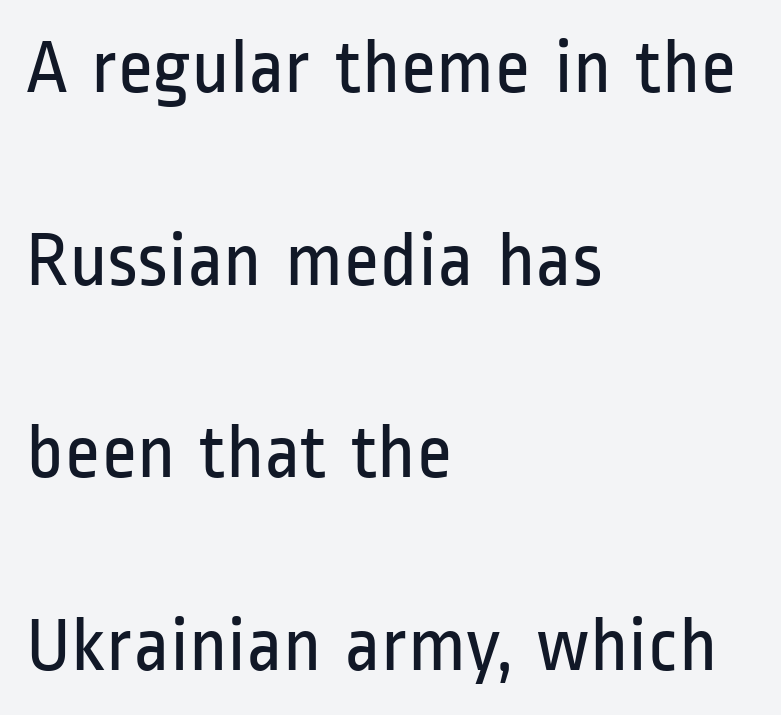
{"serif": "no", "italic": "no", "bold": "no", "weight": "regular", "width": "condensed", "stroke_contrast": "low", "x_height": "medium", "monospaced": "no", "underline": "no", "align": "left", "line_spacing": "loose", "line_spacing_ratio": 2.47, "letter_spacing": "normal", "letter_spacing_em": 0.0, "glyph_px": 78}
